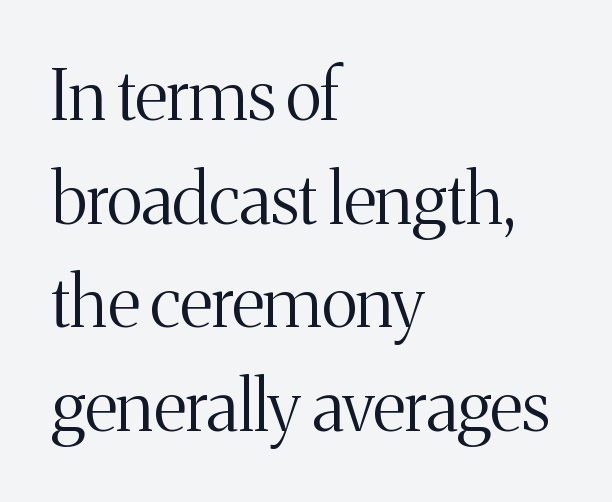
Spacing verdict: proportional, widths tailored to each character. Any mark beneath the type? The region is blank. Designer's note — italics off, roman on. Notice how the passage keeps a crisp vertical edge on the left only.
